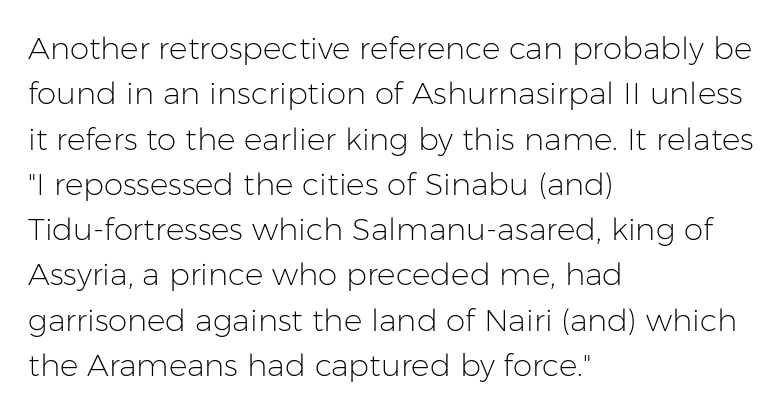
Q: Is the text bold? A: No.
Q: Is the text italic (slanted)? A: No, it is upright.
Q: Is the typeface a serif or a sans-serif typeface? A: Sans-serif.
Q: Is the text underlined? A: No.
Q: How is the paragraph aligned? A: Left-aligned.
Q: Is the spacing between letters normal or unusually wide? A: Normal.
Q: Is the spacing between lines tight, normal or loose? A: Normal.
Q: Width (condensed, normal, or wide)? A: Normal.
Q: Stroke contrast? A: Low.
Q: x-height? A: Medium.
Q: Monospaced? A: No.
